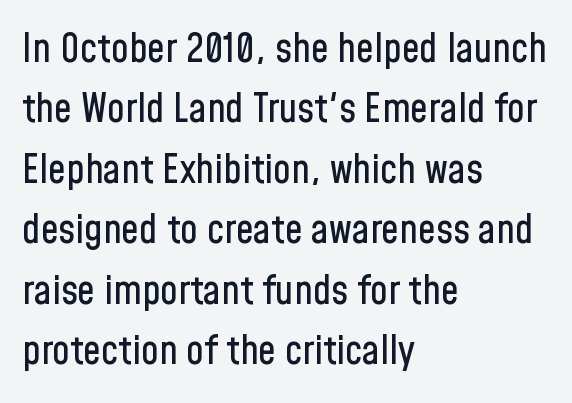
The image shows 40 px condensed sans-serif type, upright; set left-aligned, normal line spacing (1.51x), normal letter spacing, not underlined; low stroke contrast and a medium x-height.
